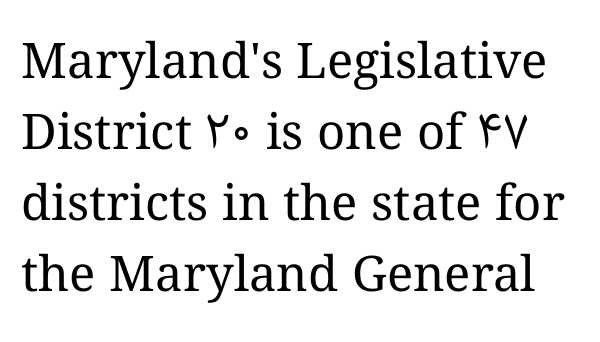
These lines sit exactly where default settings would place them. The strokes carry an ordinary text weight at most. Is there any slant? The stems are plumb. Students, note that the glyphs here touch the page at normal intervals. Think of a printed novel: that variable character pitch is what you see here. Check the space under the baseline: it is left empty.
